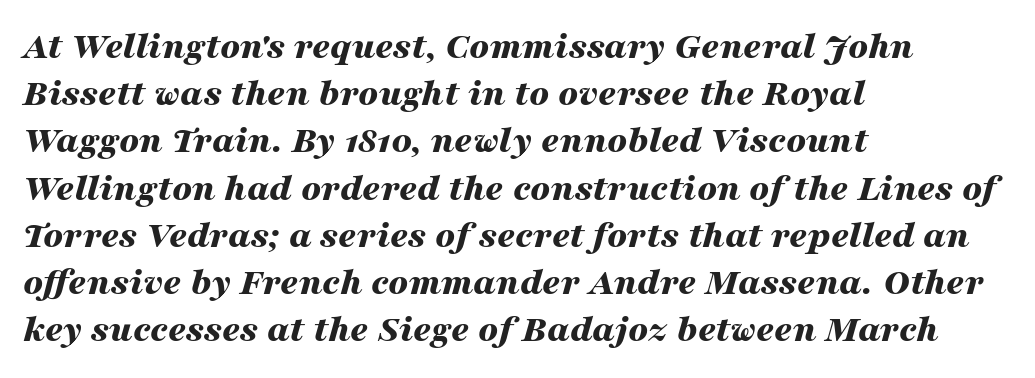
Q: Is the text bold? A: Yes.
Q: Is the text italic (slanted)? A: Yes, it leans right by about 16 degrees.
Q: Is the text underlined? A: No.
Q: How is the paragraph aligned? A: Left-aligned.
Q: Is the spacing between letters normal or unusually wide? A: Normal.
Q: Width (condensed, normal, or wide)? A: Wide.
Q: Stroke contrast? A: Medium.
Q: x-height? A: Medium.
Q: Monospaced? A: No.
